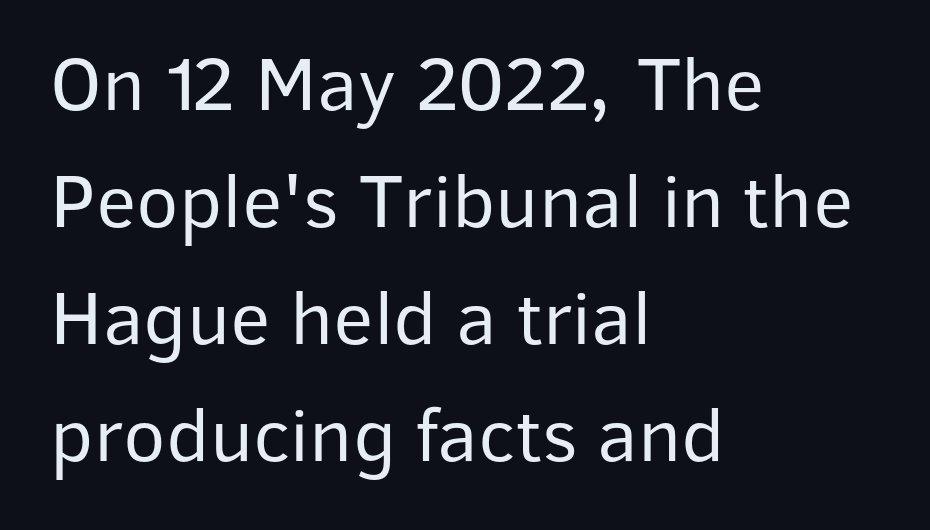
{"serif": "no", "italic": "no", "bold": "no", "weight": "regular", "width": "normal", "stroke_contrast": "low", "x_height": "medium", "monospaced": "no", "underline": "no", "align": "left", "line_spacing": "normal", "line_spacing_ratio": 1.5, "letter_spacing": "normal", "letter_spacing_em": 0.0, "glyph_px": 78}
